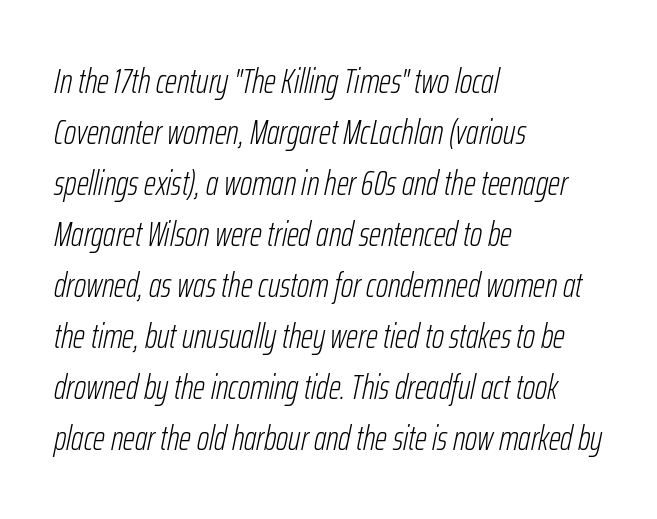
Q: Is the text bold? A: No.
Q: Is the text italic (slanted)? A: Yes, it leans right by about 12 degrees.
Q: Is the text underlined? A: No.
Q: How is the paragraph aligned? A: Left-aligned.
Q: Is the spacing between letters normal or unusually wide? A: Normal.
Q: Is the spacing between lines tight, normal or loose? A: Normal.
Q: Width (condensed, normal, or wide)? A: Condensed.
Q: Stroke contrast? A: Low.
Q: x-height? A: Medium.
Q: Monospaced? A: No.
